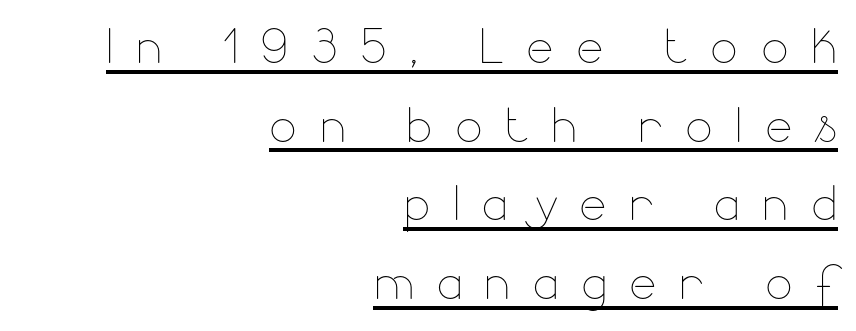
{"italic": "no", "bold": "no", "weight": "thin", "width": "normal", "stroke_contrast": "low", "x_height": "small", "monospaced": "no", "underline": "yes", "align": "right", "line_spacing_ratio": 1.21, "letter_spacing": "wide", "letter_spacing_em": 0.34, "glyph_px": 65}
